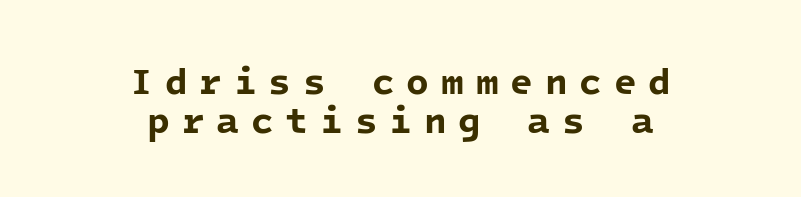
Grotesque or geometric, the face here clearly has no serifs. How would I describe the line gaps? Narrow and economical. The string is rendered with underlining switched off. Which margin do the lines hug? Neither — every line sits in the middle.
